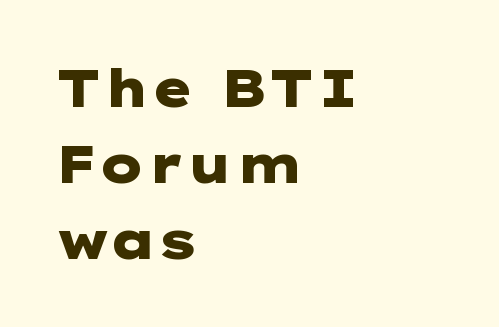
Q: Is the text bold? A: Yes.
Q: Is the text italic (slanted)? A: No, it is upright.
Q: Is the typeface a serif or a sans-serif typeface? A: Sans-serif.
Q: Is the text underlined? A: No.
Q: How is the paragraph aligned? A: Left-aligned.
Q: Is the spacing between letters normal or unusually wide? A: Normal.
Q: Is the spacing between lines tight, normal or loose? A: Normal.
Q: Width (condensed, normal, or wide)? A: Wide.
Q: Stroke contrast? A: Low.
Q: x-height? A: Medium.
